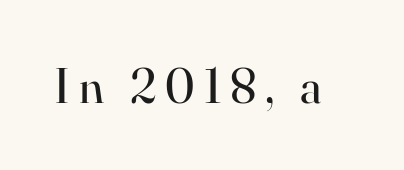
{"serif": "yes", "italic": "no", "bold": "no", "weight": "regular", "width": "normal", "stroke_contrast": "high", "x_height": "small", "monospaced": "no", "underline": "no", "glyph_px": 50}
